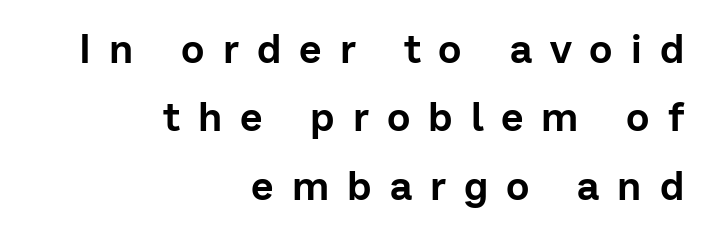
Q: Is the text italic (slanted)? A: No, it is upright.
Q: Is the typeface a serif or a sans-serif typeface? A: Sans-serif.
Q: Is the text underlined? A: No.
Q: How is the paragraph aligned? A: Right-aligned.
Q: Is the spacing between letters normal or unusually wide? A: Unusually wide.
Q: Width (condensed, normal, or wide)? A: Normal.
Q: Stroke contrast? A: Low.
Q: x-height? A: Medium.
Q: Monospaced? A: No.
